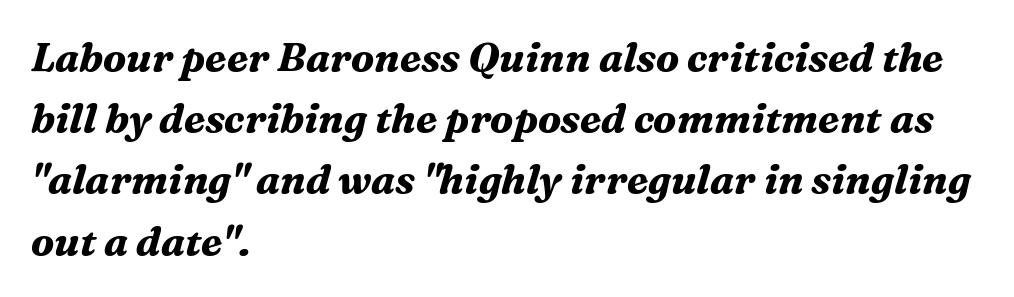
A student would call this left alignment; a typographer would say flush left, rag right. Interline gaps are of average width in this sample. Characters are canted at an angle relative to the baseline's perpendicular. The sample has been set heavy, in full bold. This sample uses plain, unmodified letter spacing. The glyphs in this specimen are seriffed.
